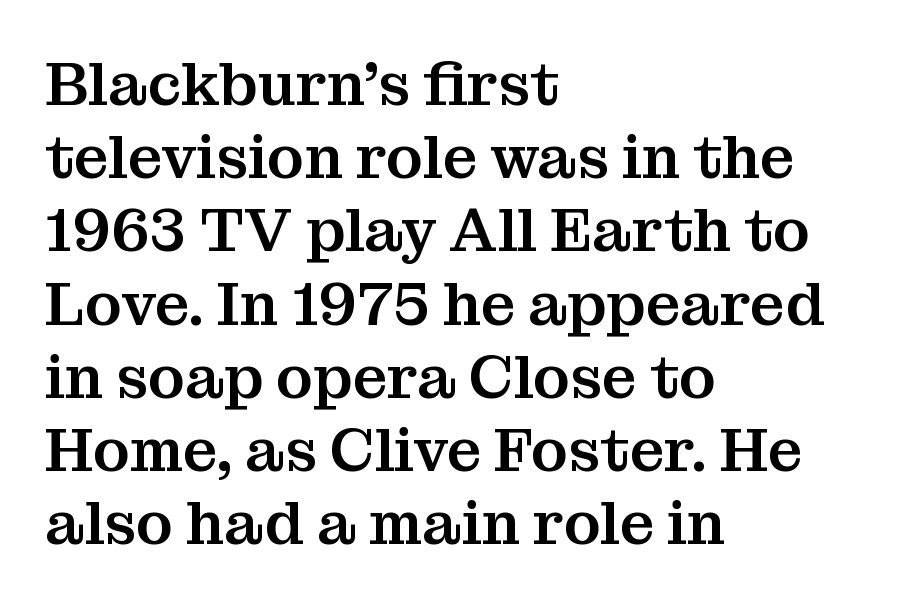
The image shows 61 px serif type, upright; set left-aligned, line spacing 1.2x, normal letter spacing, not underlined; medium stroke contrast and a medium x-height.
